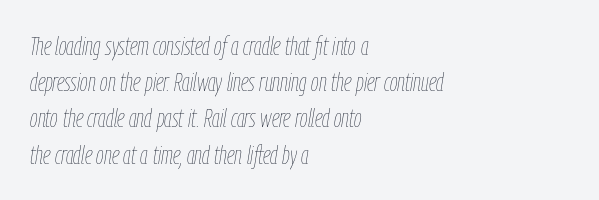
The horizontal fit of the characters is conventional and even. Honestly, there is no underline to notice here at all. Stems here are at most as thick as an everyday book face. The rendering anchors every line to the left-hand side. If you measured baseline to baseline, you'd find a middling distance.
